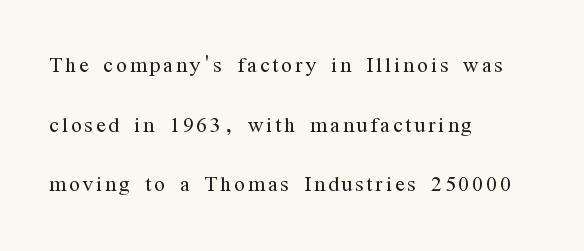
The image shows 28 px light, condensed serif type, upright; set left-aligned, loose line spacing (2.13x), not underlined; medium stroke contrast and a medium x-height.
